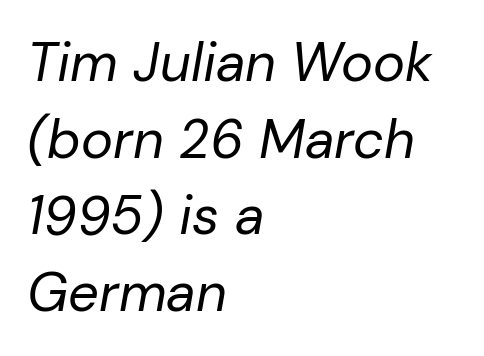
The passage is arranged the way most books set body copy — flush left. Line spacing here is normal. The text carries the slant typical of an italic or oblique font. The strokes carry an ordinary text weight at most. Do the characters align in a grid? No, the font is proportional. Anything drawn beneath the words? Only blank space.
